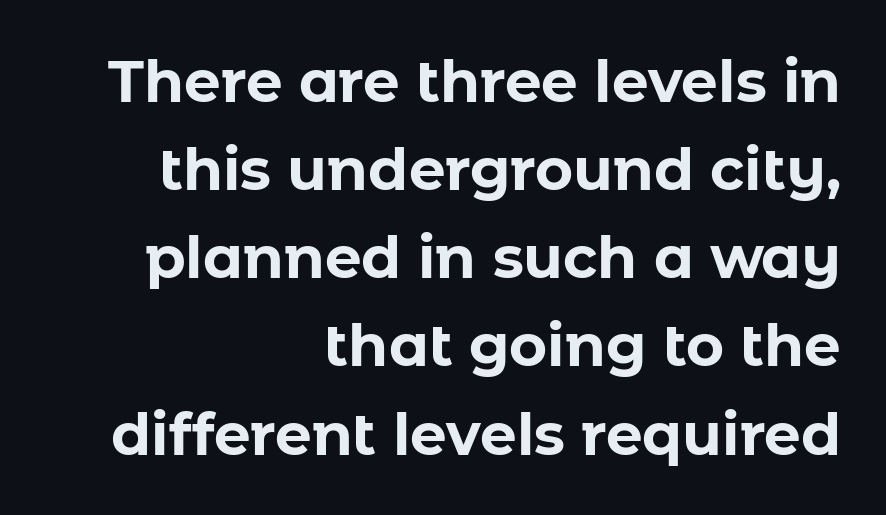
Q: Is the text bold? A: Yes.
Q: Is the text italic (slanted)? A: No, it is upright.
Q: Is the typeface a serif or a sans-serif typeface? A: Sans-serif.
Q: Is the text underlined? A: No.
Q: How is the paragraph aligned? A: Right-aligned.
Q: Is the spacing between letters normal or unusually wide? A: Normal.
Q: Is the spacing between lines tight, normal or loose? A: Normal.
Q: Width (condensed, normal, or wide)? A: Normal.
Q: Stroke contrast? A: Low.
Q: x-height? A: Medium.
Q: Monospaced? A: No.
